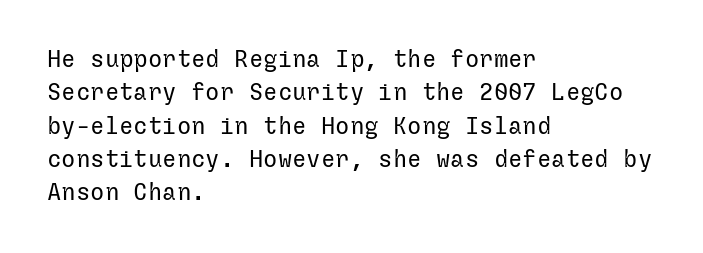
The letterforms sit at book weight or below. Posture: straight, roman, zero tilt. Tracking value appears to be zero — textbook default spacing. The passage shown stacks its lines at a standard gap. Is the block centered? No — it sits flush against the left margin. The foot of each line stays bare and open.
